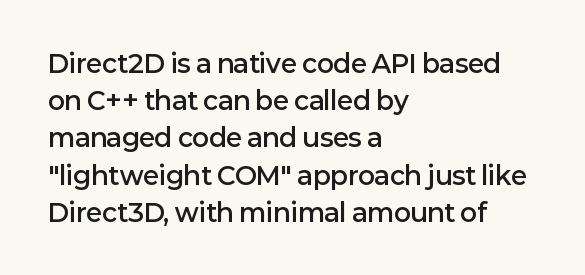
{"italic": "no", "bold": "semi", "underline": "no", "align": "left", "line_spacing": "normal", "line_spacing_ratio": 1.49, "letter_spacing": "normal", "letter_spacing_em": 0.0, "glyph_px": 25}
